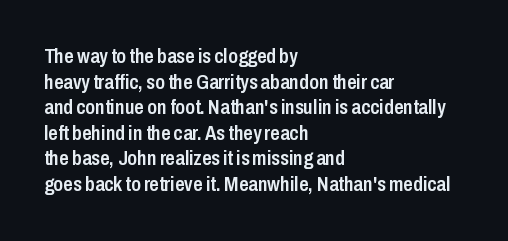
{"italic": "no", "bold": "semi", "underline": "no", "align": "left", "line_spacing_ratio": 1.22, "letter_spacing": "normal", "letter_spacing_em": 0.0, "glyph_px": 21}
